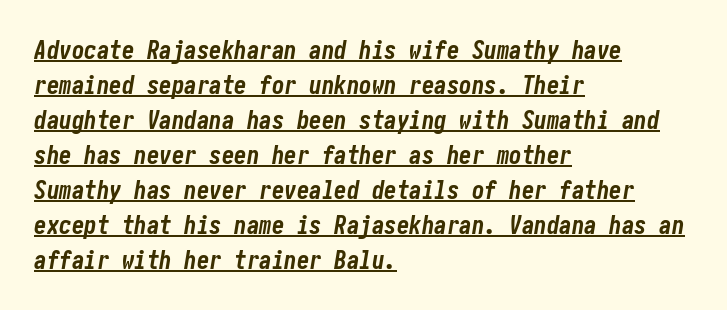
Q: Is the text bold? A: Yes.
Q: Is the text italic (slanted)? A: Yes, it leans right by about 10 degrees.
Q: Is the text underlined? A: Yes.
Q: How is the paragraph aligned? A: Left-aligned.
Q: Is the spacing between letters normal or unusually wide? A: Normal.
Q: Is the spacing between lines tight, normal or loose? A: Normal.
